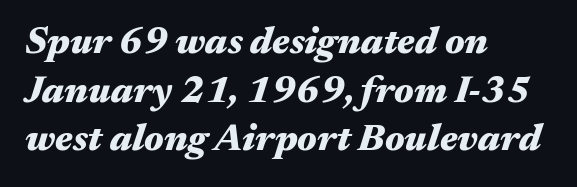
The image shows 38 px heavy, wide type, italic (leaning right); set left-aligned, normal line spacing (1.28x), normal letter spacing, not underlined; medium stroke contrast and a medium x-height.
